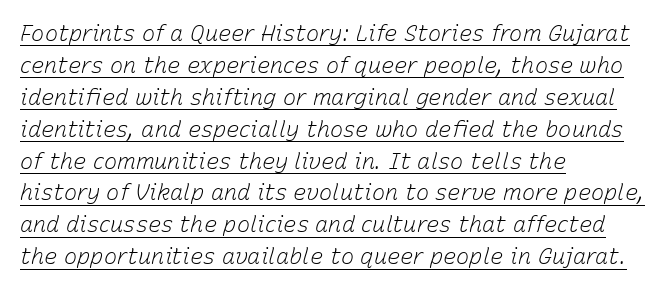
The image shows 22 px text type, italic (leaning right); set left-aligned, normal line spacing (1.45x), normal letter spacing, underlined.
